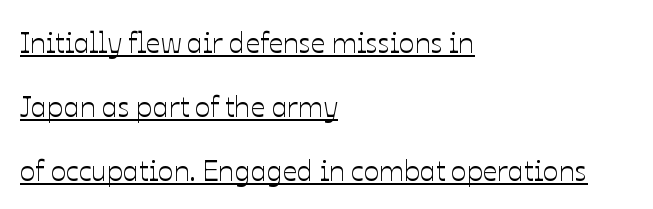
Q: Is the text italic (slanted)? A: No, it is upright.
Q: Is the text underlined? A: Yes.
Q: How is the paragraph aligned? A: Left-aligned.
Q: Is the spacing between letters normal or unusually wide? A: Normal.
Q: Is the spacing between lines tight, normal or loose? A: Loose.
Q: Width (condensed, normal, or wide)? A: Normal.
Q: Stroke contrast? A: Low.
Q: x-height? A: Medium.
Q: Monospaced? A: No.
